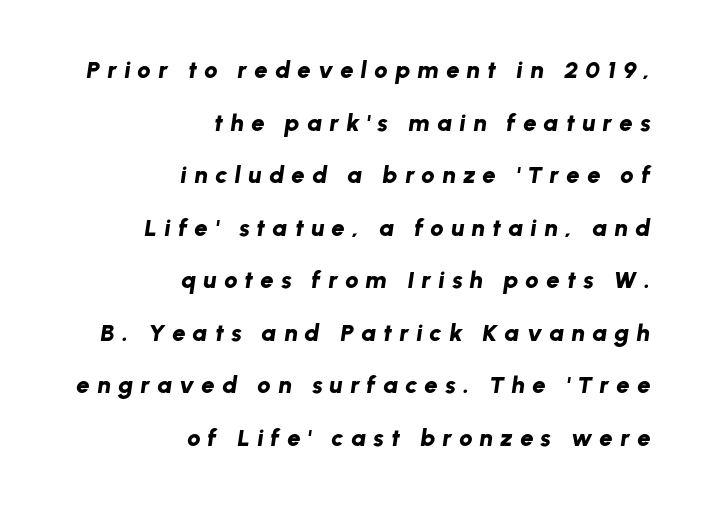
The image shows 24 px bold type, italic (leaning right); set right-aligned, loose line spacing (2.19x), unusually wide letter spacing (+0.3 em), not underlined.
